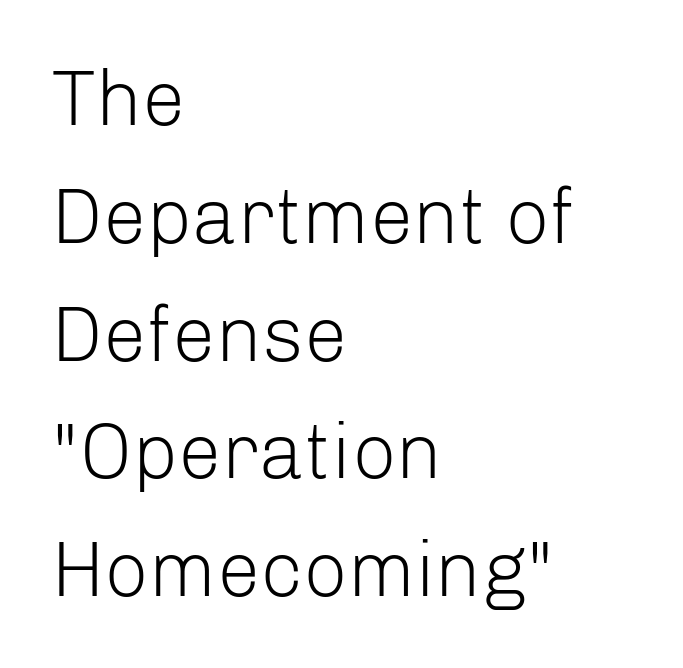
Q: Is the text bold? A: No.
Q: Is the text italic (slanted)? A: No, it is upright.
Q: Is the typeface a serif or a sans-serif typeface? A: Sans-serif.
Q: Is the text underlined? A: No.
Q: How is the paragraph aligned? A: Left-aligned.
Q: Is the spacing between letters normal or unusually wide? A: Normal.
Q: Is the spacing between lines tight, normal or loose? A: Normal.
Q: Width (condensed, normal, or wide)? A: Normal.
Q: Stroke contrast? A: Low.
Q: x-height? A: Medium.
Q: Monospaced? A: No.
